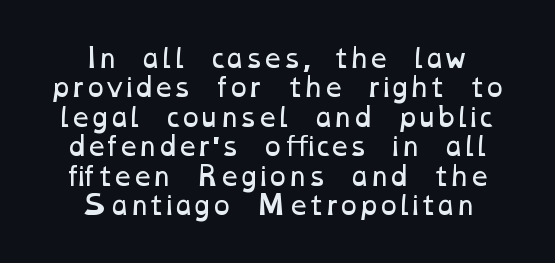
In CSS terms this would be text-align: center. A bare baseline throughout the passage. The letters sit at their default tracking, neither squeezed nor spread. The vertical gap from one line to the next is small. The weight tops out at a normal text grade.
